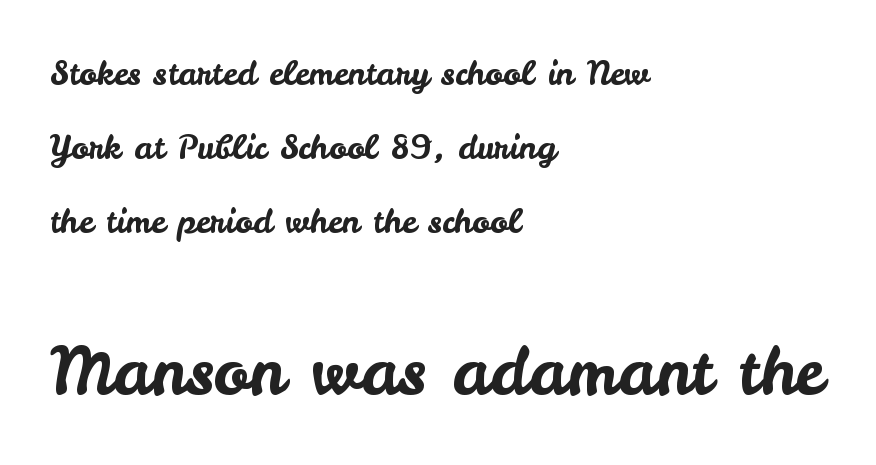
The image shows 66 px sans-serif type; set left-aligned, loose line spacing (2.24x), normal letter spacing, not underlined; the second (bottom) block is 2.0x larger; low stroke contrast and a small x-height.
